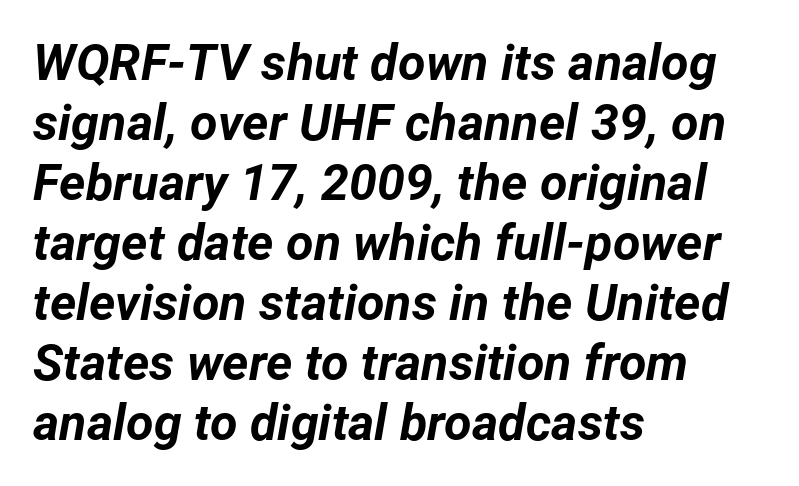
Q: Is the text bold? A: Yes.
Q: Is the text italic (slanted)? A: Yes, it leans right by about 12 degrees.
Q: Is the text underlined? A: No.
Q: How is the paragraph aligned? A: Left-aligned.
Q: Is the spacing between letters normal or unusually wide? A: Normal.
Q: Width (condensed, normal, or wide)? A: Normal.
Q: Stroke contrast? A: Low.
Q: x-height? A: Medium.
Q: Monospaced? A: No.
